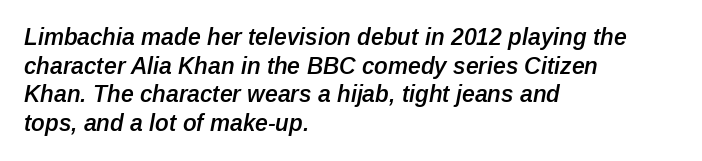
The image shows 23 px text type, italic (leaning right); set left-aligned, normal line spacing (1.25x), normal letter spacing, not underlined.
